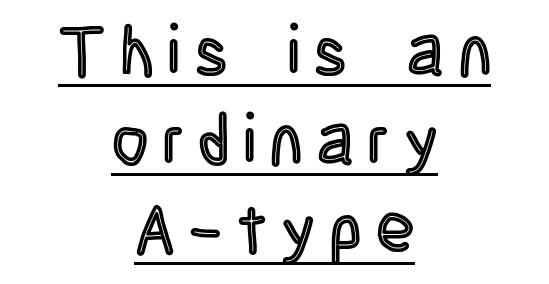
Q: Is the text italic (slanted)? A: No, it is upright.
Q: Is the text underlined? A: Yes.
Q: How is the paragraph aligned? A: Centered.
Q: Is the spacing between letters normal or unusually wide? A: Unusually wide.
Q: Is the spacing between lines tight, normal or loose? A: Normal.
Q: Width (condensed, normal, or wide)? A: Condensed.
Q: x-height? A: Large.
Q: Monospaced? A: No.
